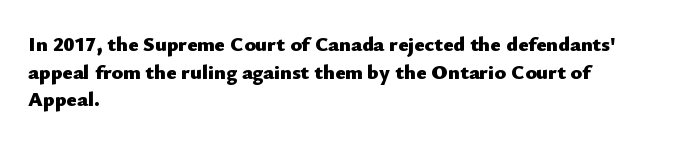
The image shows 21 px bold type, upright; set left-aligned, normal line spacing (1.32x), normal letter spacing, not underlined.
